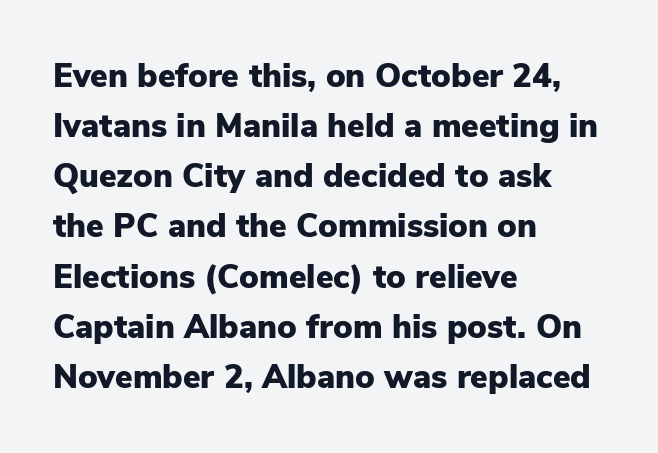
Q: Is the text bold? A: Yes.
Q: Is the text italic (slanted)? A: No, it is upright.
Q: Is the typeface a serif or a sans-serif typeface? A: Sans-serif.
Q: Is the text underlined? A: No.
Q: How is the paragraph aligned? A: Left-aligned.
Q: Is the spacing between letters normal or unusually wide? A: Normal.
Q: Is the spacing between lines tight, normal or loose? A: Normal.
Q: Width (condensed, normal, or wide)? A: Normal.
Q: Stroke contrast? A: Low.
Q: x-height? A: Medium.
Q: Monospaced? A: No.
